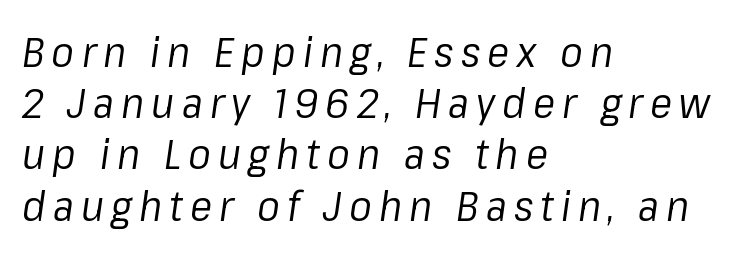
Honestly, there is no underline to notice here at all. Italic? Definitely — the glyphs are oblique. Typeset ragged right — the left edge is the straight one. Is this a fixed-width face? No — the glyphs have proportional, varying widths. The characters are drawn with everyday or finer stroke widths.
